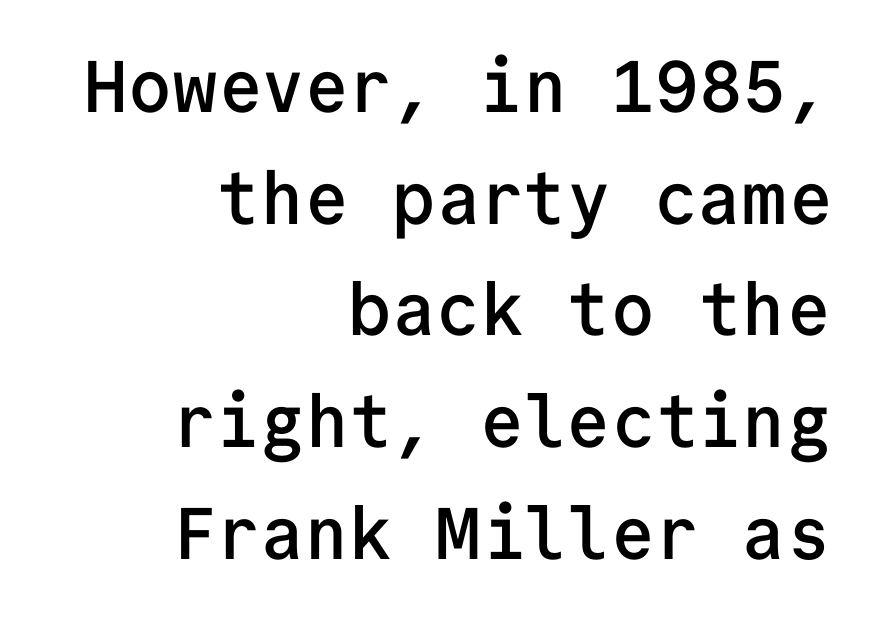
{"serif": "no", "italic": "no", "bold": "semi", "weight": "semibold", "width": "normal", "stroke_contrast": "low", "x_height": "medium", "monospaced": "yes", "underline": "no", "align": "right", "line_spacing": "normal", "line_spacing_ratio": 1.53, "letter_spacing": "normal", "letter_spacing_em": 0.0, "glyph_px": 73}
